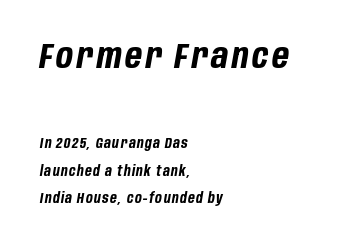
{"italic": "yes", "lean": "right", "slant_degrees": 10, "bold": "yes", "weight": "bold", "width": "condensed", "stroke_contrast": "low", "x_height": "large", "monospaced": "no", "underline": "no", "align": "left", "line_spacing": "loose", "line_spacing_ratio": 1.95, "larger_block": "first", "size_ratio": 2.5, "glyph_px": 35}
